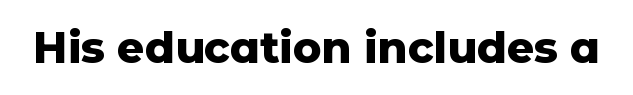
Set as a true bold cut, around the 700 mark. This rendering leaves character spacing at its baseline value. Serifs: no, the terminals of the letterforms are clean. Underlining? Definitely not there.
